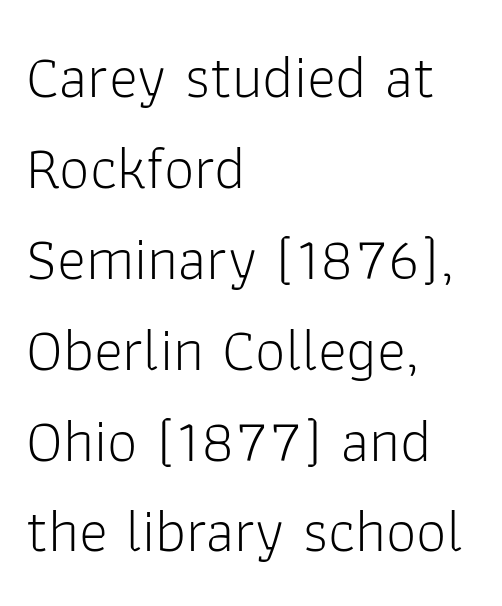
Q: Is the text bold? A: No.
Q: Is the text italic (slanted)? A: No, it is upright.
Q: Is the typeface a serif or a sans-serif typeface? A: Sans-serif.
Q: Is the text underlined? A: No.
Q: How is the paragraph aligned? A: Left-aligned.
Q: Is the spacing between letters normal or unusually wide? A: Normal.
Q: Is the spacing between lines tight, normal or loose? A: Normal.
Q: Width (condensed, normal, or wide)? A: Normal.
Q: Stroke contrast? A: Low.
Q: x-height? A: Medium.
Q: Monospaced? A: No.
